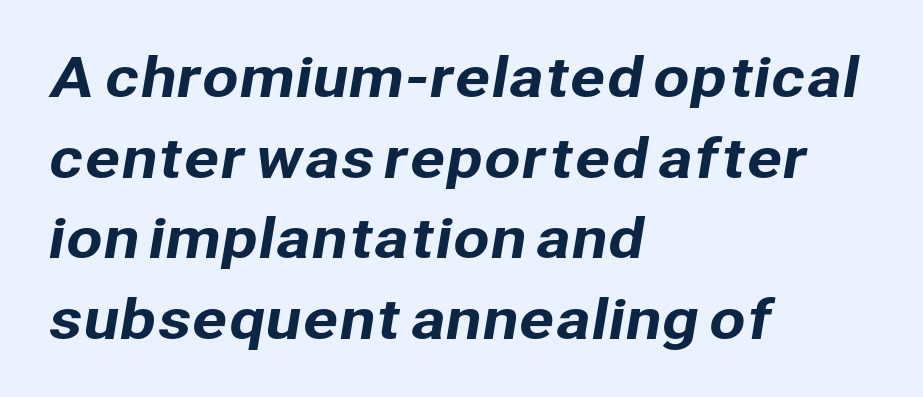
{"serif": "no", "width": "normal", "stroke_contrast": "low", "x_height": "medium", "monospaced": "no", "underline": "no", "align": "left", "line_spacing": "normal", "line_spacing_ratio": 1.52, "letter_spacing": "normal", "letter_spacing_em": 0.0, "glyph_px": 53}
